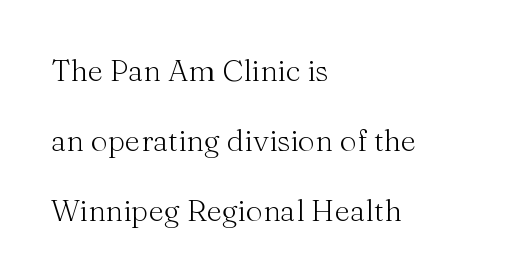
The passage shown is typed in a proportional face where columns would drift. Is the stroke heavy? The answer is a plain regular-or-lighter. Left-aligned paragraph, ragged on the right. Lines of text with bare space underneath.
